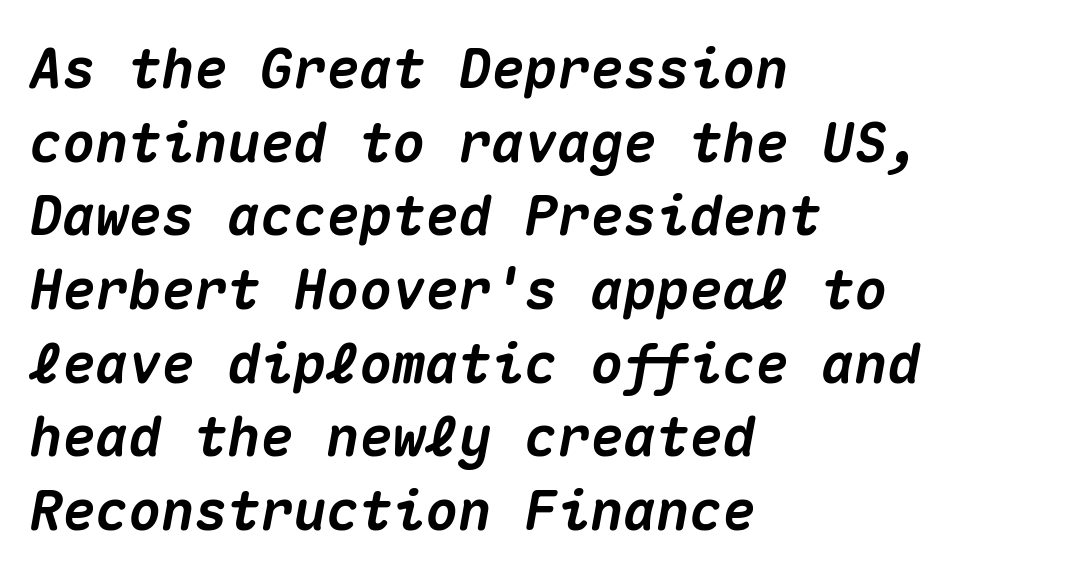
{"italic": "yes", "lean": "right", "slant_degrees": 10, "bold": "yes", "weight": "heavy", "width": "normal", "stroke_contrast": "medium", "x_height": "medium", "monospaced": "yes", "underline": "no", "align": "left", "line_spacing": "normal", "line_spacing_ratio": 1.34, "letter_spacing": "normal", "letter_spacing_em": 0.0, "glyph_px": 55}
